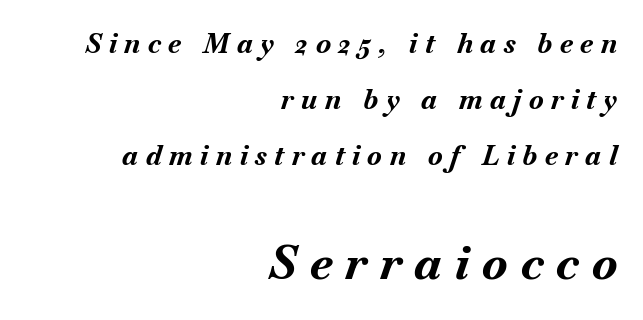
{"italic": "yes", "lean": "right", "slant_degrees": 18, "bold": "yes", "weight": "bold", "width": "normal", "stroke_contrast": "medium", "x_height": "small", "monospaced": "no", "underline": "no", "align": "right", "line_spacing": "loose", "line_spacing_ratio": 2.08, "letter_spacing": "wide", "letter_spacing_em": 0.28, "larger_block": "second", "size_ratio": 1.74, "glyph_px": 47}
